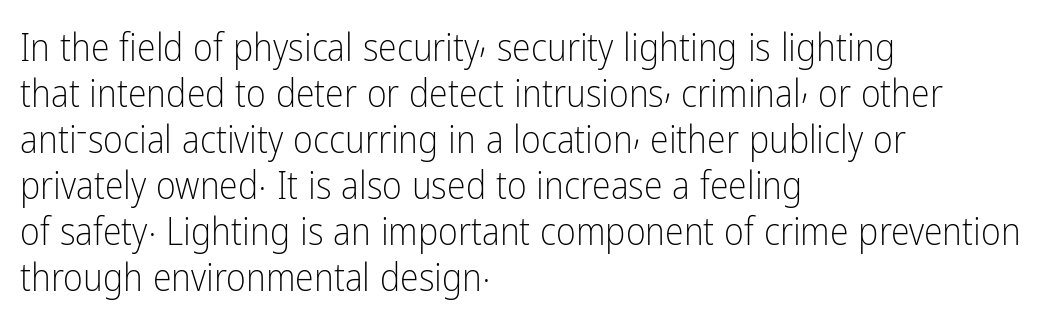
{"serif": "no", "italic": "no", "bold": "no", "weight": "light", "width": "condensed", "stroke_contrast": "low", "x_height": "medium", "monospaced": "no", "underline": "no", "align": "left", "line_spacing_ratio": 1.21, "letter_spacing": "normal", "letter_spacing_em": 0.0, "glyph_px": 38}
